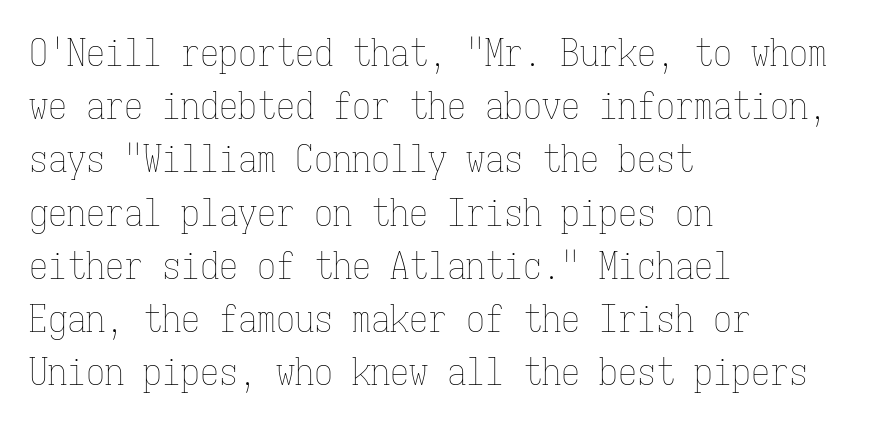
Q: Is the text bold? A: No.
Q: Is the text italic (slanted)? A: No, it is upright.
Q: Is the text underlined? A: No.
Q: How is the paragraph aligned? A: Left-aligned.
Q: Is the spacing between letters normal or unusually wide? A: Normal.
Q: Is the spacing between lines tight, normal or loose? A: Normal.
Q: Width (condensed, normal, or wide)? A: Condensed.
Q: Stroke contrast? A: Low.
Q: x-height? A: Medium.
Q: Monospaced? A: Yes.
